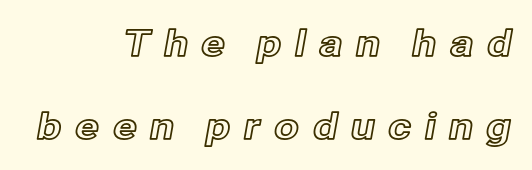
{"width": "normal", "x_height": "medium", "monospaced": "no", "underline": "no", "align": "right", "line_spacing": "loose", "line_spacing_ratio": 2.3, "letter_spacing": "wide", "letter_spacing_em": 0.35, "glyph_px": 36}
